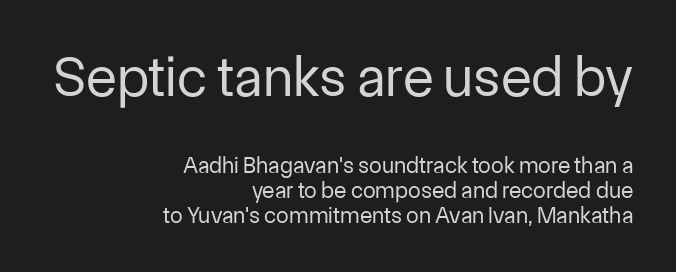
{"serif": "no", "italic": "no", "bold": "no", "weight": "regular", "width": "normal", "stroke_contrast": "low", "x_height": "medium", "monospaced": "no", "underline": "no", "align": "right", "line_spacing": "tight", "line_spacing_ratio": 1.09, "letter_spacing": "normal", "letter_spacing_em": 0.0, "larger_block": "first", "size_ratio": 2.48, "glyph_px": 57}
